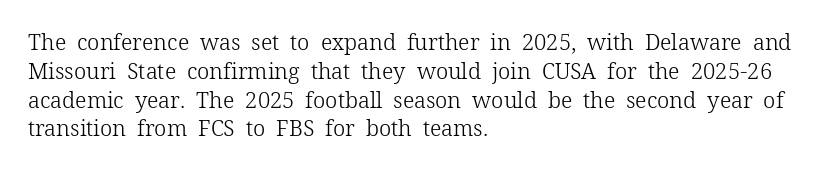
{"italic": "no", "bold": "no", "underline": "no", "align": "left", "line_spacing": "normal", "line_spacing_ratio": 1.31, "letter_spacing": "normal", "letter_spacing_em": 0.0, "glyph_px": 22}
